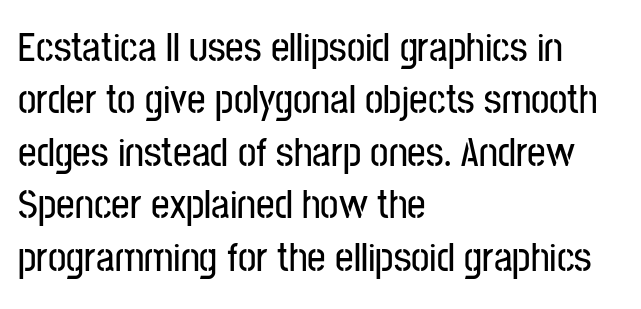
{"serif": "no", "italic": "no", "width": "condensed", "stroke_contrast": "low", "x_height": "medium", "monospaced": "no", "underline": "no", "align": "left", "line_spacing": "normal", "line_spacing_ratio": 1.28, "letter_spacing": "normal", "letter_spacing_em": 0.0, "glyph_px": 41}
